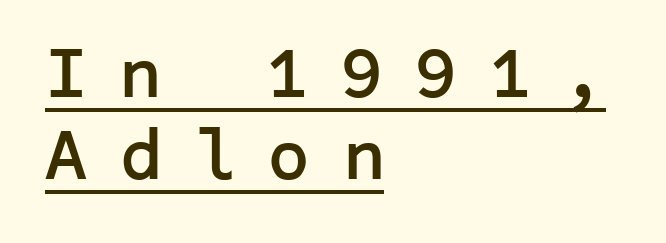
The font family rendered here belongs to the sans-serif group. Upright lettering throughout. The sample has been set heavy, in full bold. One-word summary of the alignment: left. Very little white space separates one row of letters from the next.
